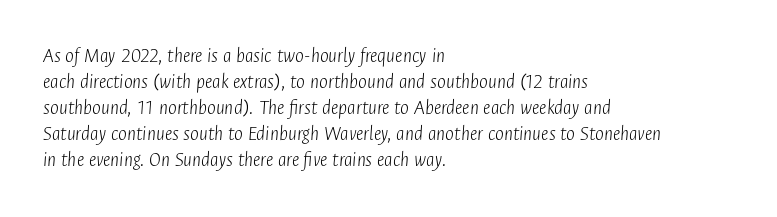
The image shows 21 px text type, italic (leaning right); set left-aligned, line spacing 1.24x, normal letter spacing, not underlined.
